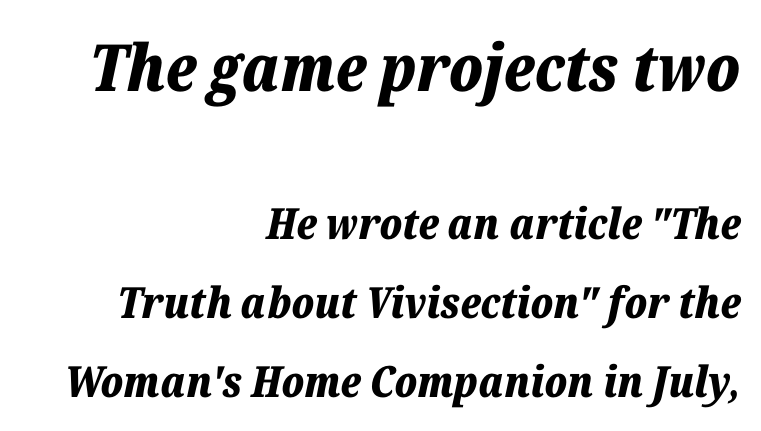
Q: Is the text bold? A: Yes.
Q: Is the text italic (slanted)? A: Yes, it leans right by about 12 degrees.
Q: Is the text underlined? A: No.
Q: How is the paragraph aligned? A: Right-aligned.
Q: Is the spacing between letters normal or unusually wide? A: Normal.
Q: Which block of text is set in a larger size, the first (top) or the second (bottom)? A: The first (top) one.
Q: Width (condensed, normal, or wide)? A: Normal.
Q: Stroke contrast? A: Low.
Q: x-height? A: Medium.
Q: Monospaced? A: No.
